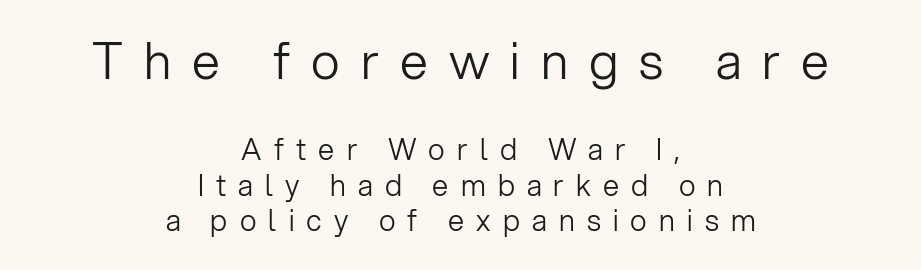
The letters stand straight up with perfectly vertical stems. Size hierarchy here favors the leading block over the trailing one. Nothing sits at the stroke ends, so this counts as sans-serif. Descender tails drop into unmarked territory. This sample has the flowing, uneven cadence of proportional lettering. Line starts and ends both wander, symmetrically.
